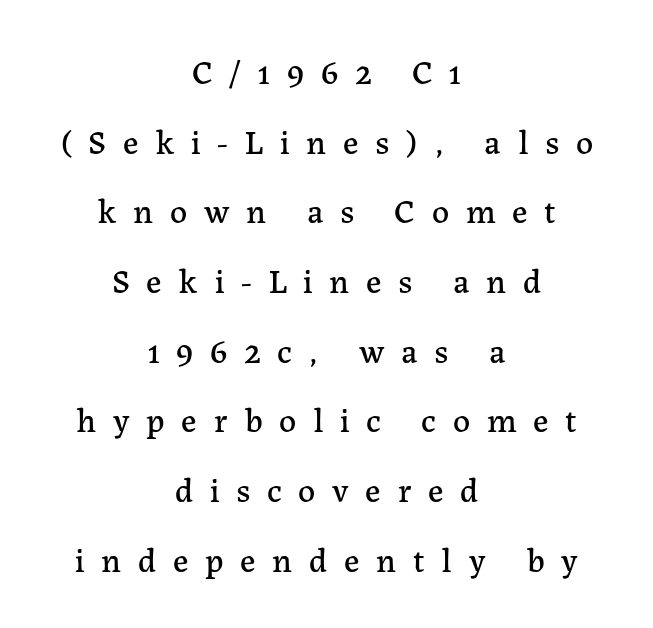
The image shows 34 px serif type, upright; set centered, loose line spacing (2.05x), unusually wide letter spacing (+0.49 em), not underlined; low stroke contrast and a medium x-height.
